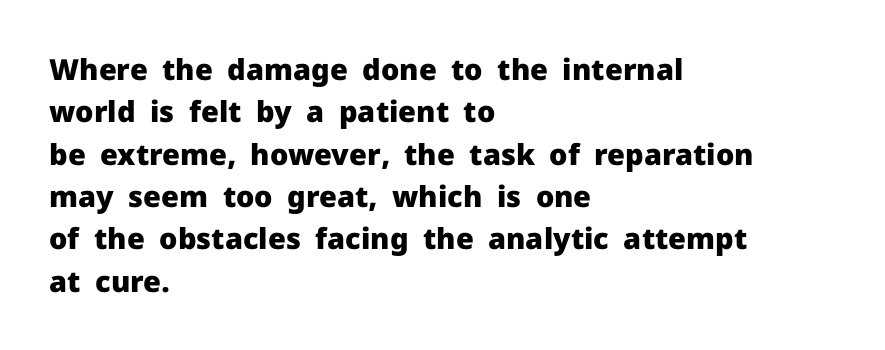
Words appear dense and cohesive because spacing is normal. Is this a sans? Yes — the strokes have no serifs. Every character sits straight up, as roman type does. These lines are set flush left with a ragged right edge. Notice how descenders clear the ascenders below comfortably — that's standard leading.
